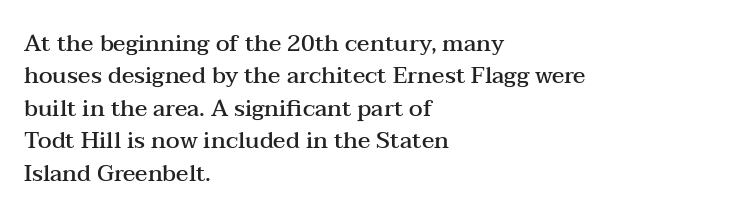
{"italic": "no", "bold": "semi", "underline": "no", "align": "left", "line_spacing": "normal", "line_spacing_ratio": 1.41, "letter_spacing": "normal", "letter_spacing_em": 0.0, "glyph_px": 23}
